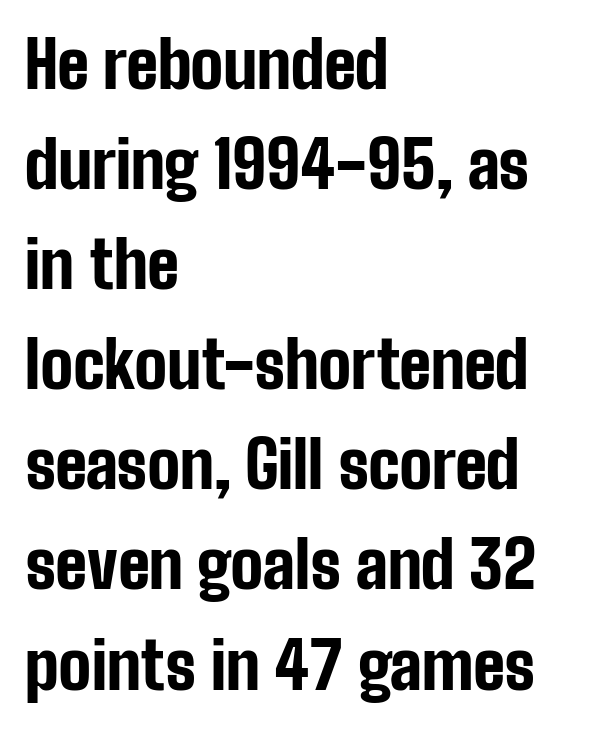
Descender tails drop into unmarked territory. The passage shown is typed in a proportional face where columns would drift. No extra tracking has been applied to these lines. Heft: maximum for text — a bold. Does the type have serifs? No, each stem ends abruptly.
